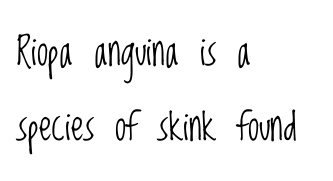
The image shows 41 px light, condensed sans-serif type, upright; set left-aligned, line spacing 1.83x, normal letter spacing, not underlined; low stroke contrast and a large x-height.
